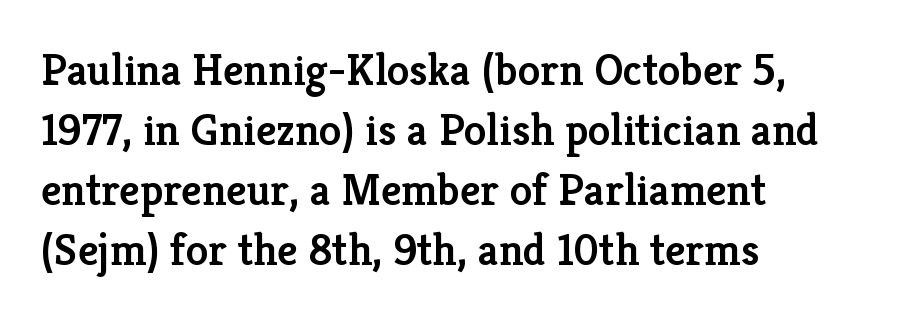
Q: Is the text bold? A: Semi-bold.
Q: Is the text italic (slanted)? A: No, it is upright.
Q: Is the typeface a serif or a sans-serif typeface? A: Serif.
Q: Is the text underlined? A: No.
Q: How is the paragraph aligned? A: Left-aligned.
Q: Is the spacing between letters normal or unusually wide? A: Normal.
Q: Is the spacing between lines tight, normal or loose? A: Normal.
Q: Width (condensed, normal, or wide)? A: Normal.
Q: Stroke contrast? A: Low.
Q: x-height? A: Medium.
Q: Monospaced? A: No.
